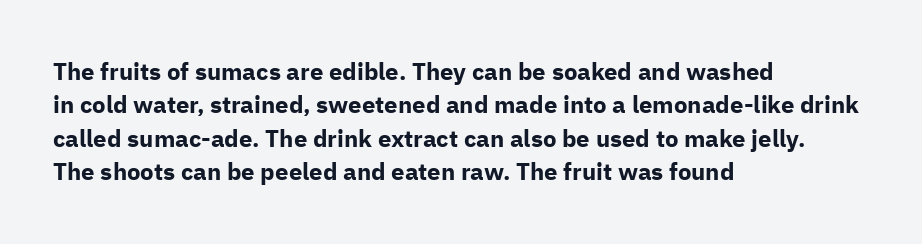
The image shows 24 px bold type, upright; set left-aligned, normal line spacing (1.39x), normal letter spacing, not underlined.
